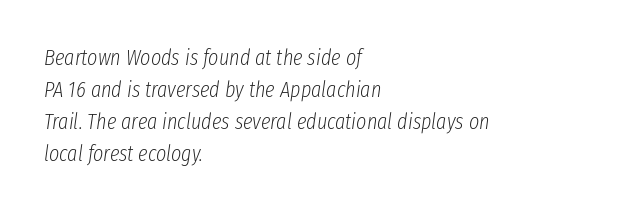
The image shows 22 px text type, italic (leaning right); set left-aligned, normal line spacing (1.45x), normal letter spacing, not underlined.
